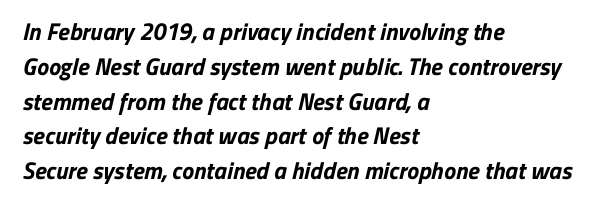
Q: Is the text bold? A: Yes.
Q: Is the text underlined? A: No.
Q: How is the paragraph aligned? A: Left-aligned.
Q: Is the spacing between letters normal or unusually wide? A: Normal.
Q: Is the spacing between lines tight, normal or loose? A: Normal.
